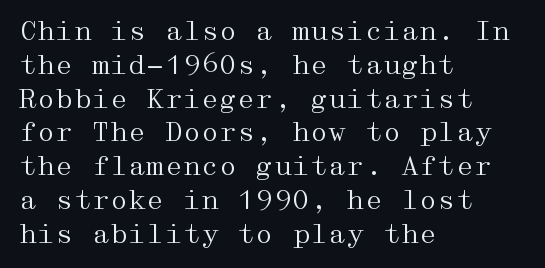
Q: Is the text bold? A: No.
Q: Is the text italic (slanted)? A: No, it is upright.
Q: Is the text underlined? A: No.
Q: How is the paragraph aligned? A: Left-aligned.
Q: Is the spacing between letters normal or unusually wide? A: Normal.
Q: Is the spacing between lines tight, normal or loose? A: Normal.
